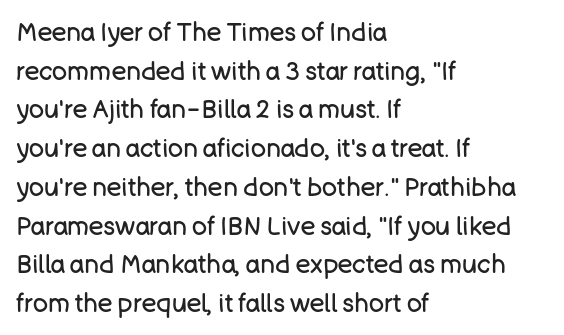
The image shows 25 px text type, upright; set left-aligned, normal line spacing (1.55x), normal letter spacing, not underlined.
